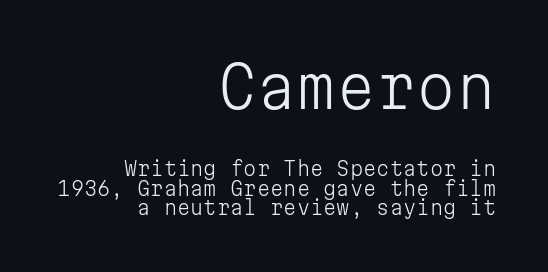
The image shows 57 px light sans-serif type, upright, monospaced; set right-aligned, tight line spacing (1.04x), normal letter spacing, not underlined; the first (top) block is 3.0x larger; low stroke contrast and a medium x-height.
